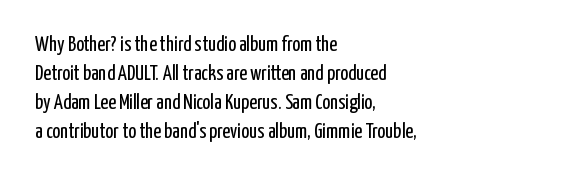
Letters rest on an invisible, unmarked baseline. Heaviness? Minimal to ordinary, like unemphasized prose. The rendering anchors every line to the left-hand side. The line-height multiplier appears to be the usual default.
